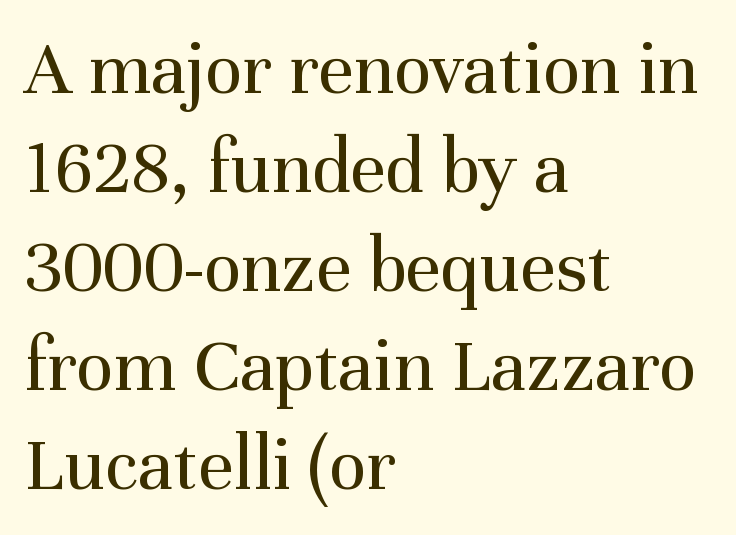
The typeface has the unassuming heft of standard copy or less. In terms of leading, this rendering sits right in the middle. The letters advance in unequal steps, a hallmark of proportional type. Look at the bottom of the vertical strokes: they flare into serifs here. Just letters on the line, the space beneath them empty. Vertical strokes here are truly vertical.
